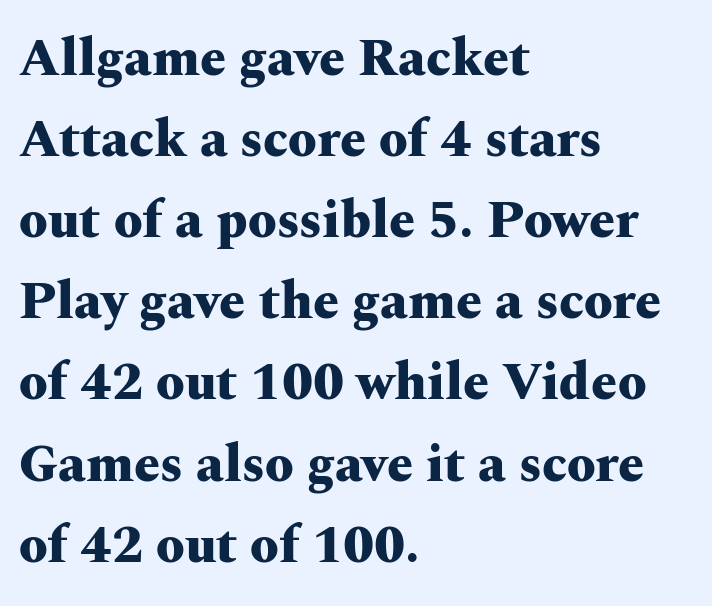
{"serif": "yes", "italic": "no", "bold": "yes", "weight": "heavy", "width": "wide", "stroke_contrast": "medium", "x_height": "medium", "monospaced": "no", "underline": "no", "align": "left", "line_spacing": "normal", "line_spacing_ratio": 1.56, "letter_spacing": "normal", "letter_spacing_em": 0.0, "glyph_px": 52}
